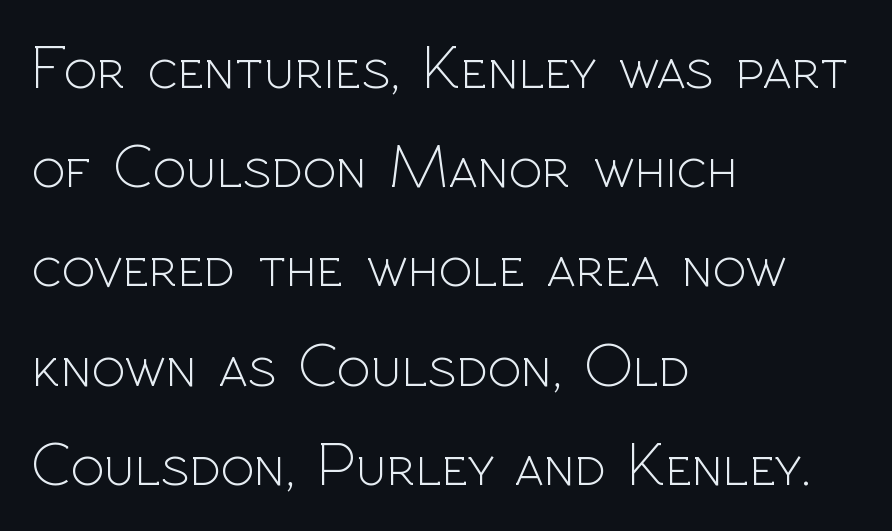
{"serif": "no", "italic": "no", "bold": "no", "weight": "light", "width": "normal", "x_height": "medium", "monospaced": "no", "underline": "no", "align": "left", "line_spacing": "normal", "line_spacing_ratio": 1.6, "letter_spacing": "normal", "letter_spacing_em": 0.0, "glyph_px": 62}
